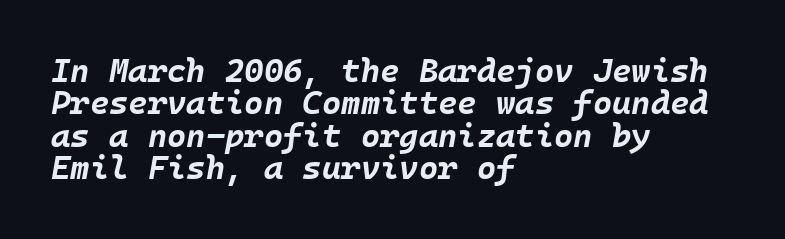
The image shows 33 px bold type, italic (leaning right); set left-aligned, tight line spacing (0.98x), normal letter spacing, not underlined; low stroke contrast and a large x-height.
